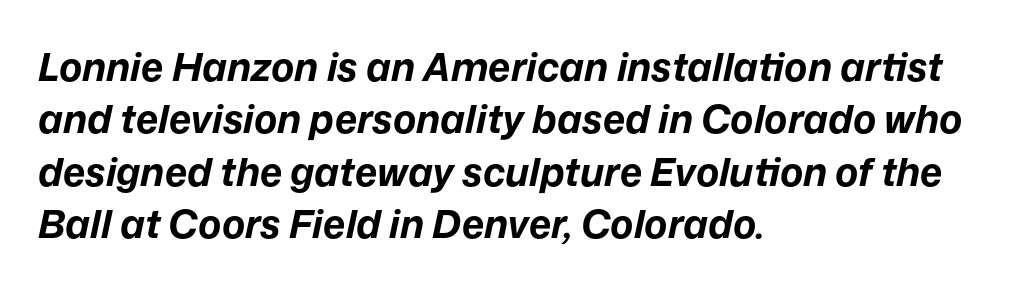
The image shows 39 px bold type, italic (leaning right); set left-aligned, normal line spacing (1.34x), normal letter spacing, not underlined; low stroke contrast and a medium x-height.
